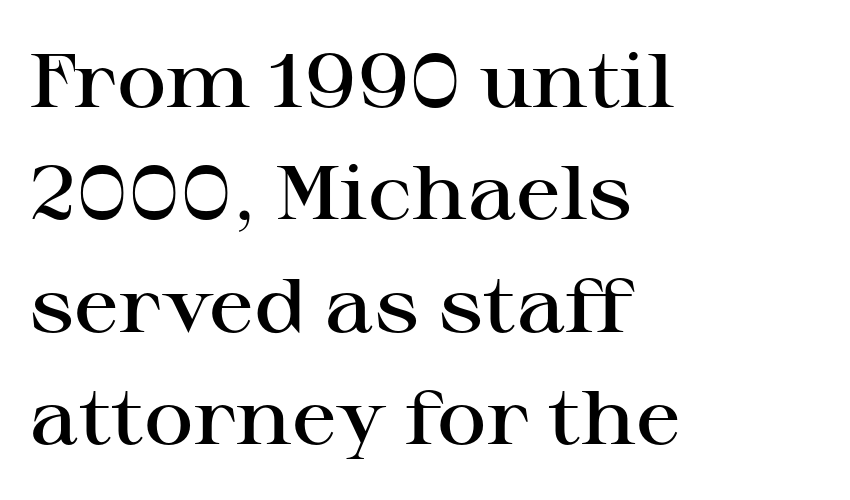
{"serif": "yes", "italic": "no", "bold": "semi", "weight": "semibold", "width": "wide", "stroke_contrast": "high", "x_height": "medium", "monospaced": "no", "underline": "no", "align": "left", "line_spacing": "normal", "line_spacing_ratio": 1.48, "letter_spacing": "normal", "letter_spacing_em": 0.0, "glyph_px": 76}
